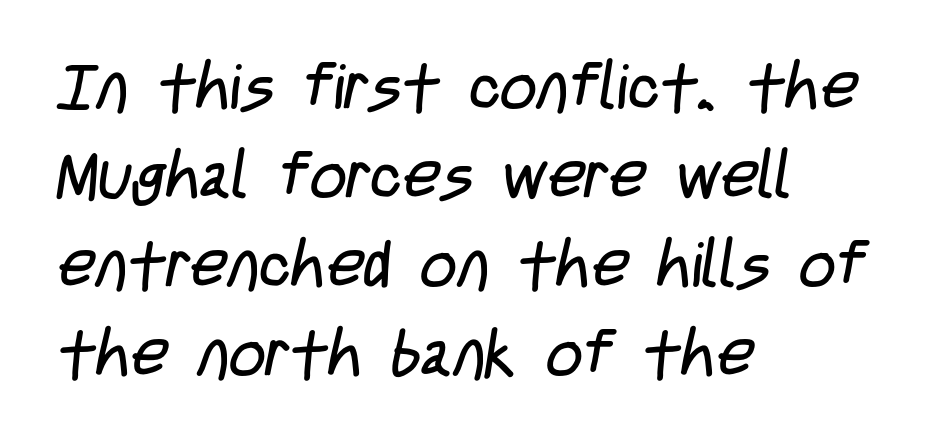
{"serif": "no", "bold": "no", "weight": "regular", "width": "condensed", "stroke_contrast": "low", "x_height": "large", "monospaced": "no", "underline": "no", "align": "left", "line_spacing": "normal", "line_spacing_ratio": 1.39, "letter_spacing": "normal", "letter_spacing_em": 0.0, "glyph_px": 64}
